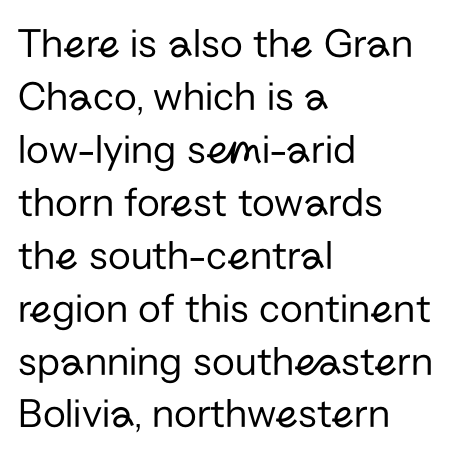
A typesetter would label this face a sans. Weight class: somewhere from thin through regular. Note the varied advance widths — an 'i' is clearly narrower than an 'm'. Vertical strokes here are truly vertical. Lines of text with bare space underneath.
